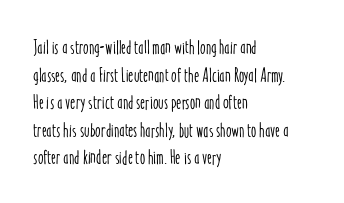
Q: Is the text italic (slanted)? A: No, it is upright.
Q: Is the text underlined? A: No.
Q: How is the paragraph aligned? A: Left-aligned.
Q: Is the spacing between letters normal or unusually wide? A: Normal.
Q: Is the spacing between lines tight, normal or loose? A: Normal.
